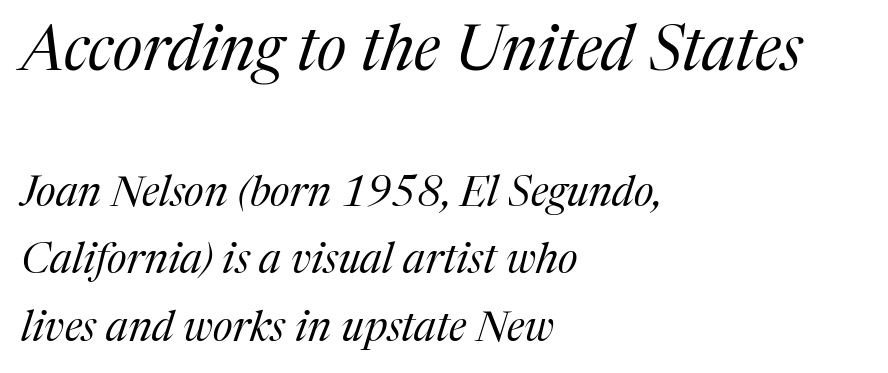
The image shows 63 px regular-weight serif type, italic (leaning right); set left-aligned, normal line spacing (1.61x), normal letter spacing, not underlined; the first (top) block is 1.5x larger; medium stroke contrast and a medium x-height.
